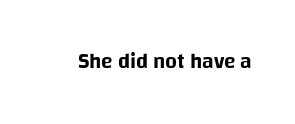
The image shows 21 px text type, upright; set normal letter spacing, not underlined.
